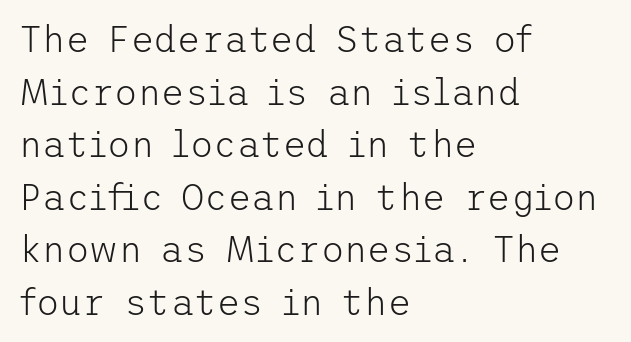
{"serif": "no", "italic": "no", "bold": "no", "weight": "light", "width": "normal", "stroke_contrast": "low", "x_height": "medium", "underline": "no", "align": "left", "line_spacing": "normal", "line_spacing_ratio": 1.46, "letter_spacing": "normal", "letter_spacing_em": 0.0, "glyph_px": 36}
